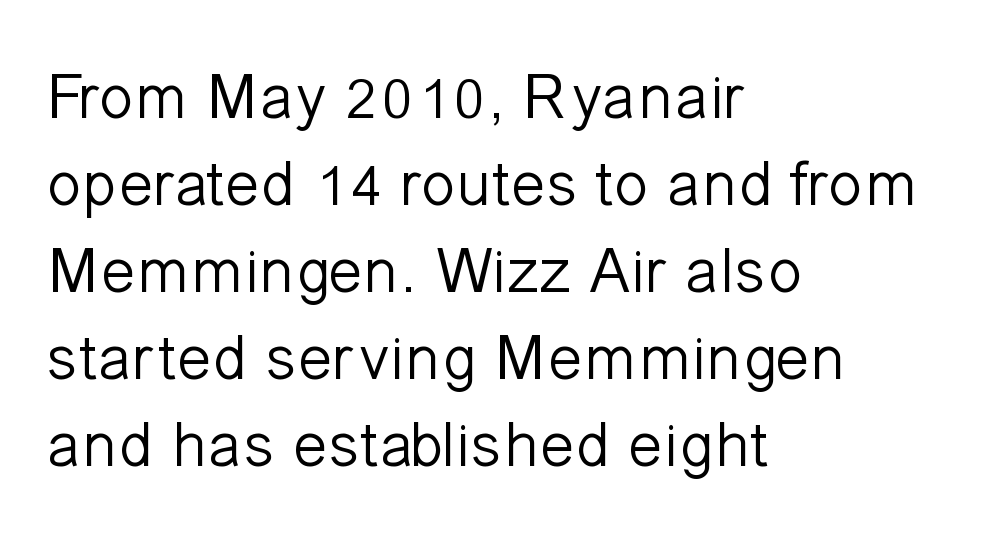
Is this a fixed-width face? No — the glyphs have proportional, varying widths. You could call the tracking neutral — neither tight nor loose. The words here are not underlined. Line beginnings align vertically; line endings do not. Designer's note — italics off, roman on.
